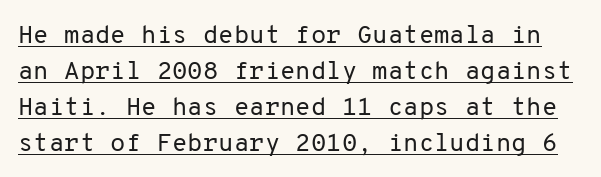
{"italic": "no", "bold": "no", "underline": "yes", "line_spacing": "normal", "line_spacing_ratio": 1.44, "letter_spacing": "normal", "letter_spacing_em": 0.0, "glyph_px": 25}
